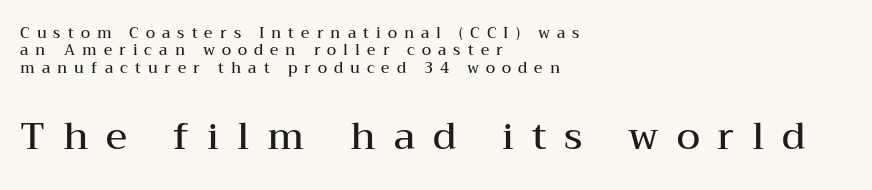
Q: Is the text bold? A: Semi-bold.
Q: Is the text italic (slanted)? A: No, it is upright.
Q: Is the typeface a serif or a sans-serif typeface? A: Serif.
Q: Is the text underlined? A: No.
Q: How is the paragraph aligned? A: Left-aligned.
Q: Is the spacing between letters normal or unusually wide? A: Unusually wide.
Q: Which block of text is set in a larger size, the first (top) or the second (bottom)? A: The second (bottom) one.
Q: Width (condensed, normal, or wide)? A: Wide.
Q: Stroke contrast? A: Medium.
Q: x-height? A: Medium.
Q: Monospaced? A: No.
